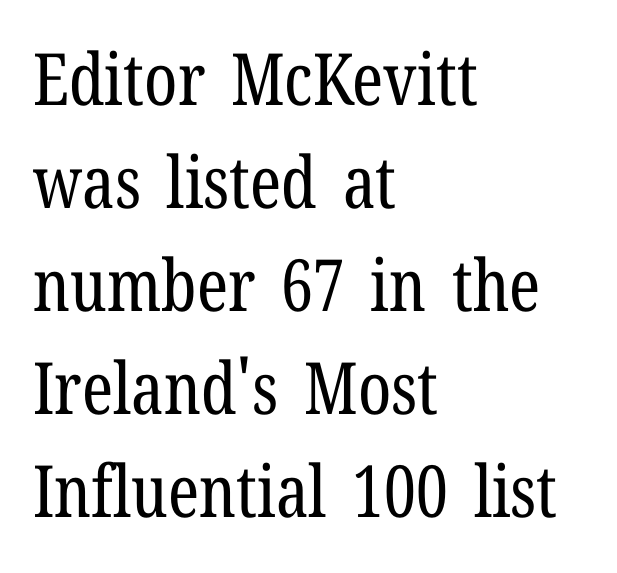
Q: Is the text bold? A: No.
Q: Is the text italic (slanted)? A: No, it is upright.
Q: Is the typeface a serif or a sans-serif typeface? A: Serif.
Q: Is the text underlined? A: No.
Q: How is the paragraph aligned? A: Left-aligned.
Q: Is the spacing between letters normal or unusually wide? A: Normal.
Q: Is the spacing between lines tight, normal or loose? A: Normal.
Q: Width (condensed, normal, or wide)? A: Condensed.
Q: Stroke contrast? A: Low.
Q: x-height? A: Medium.
Q: Monospaced? A: No.
